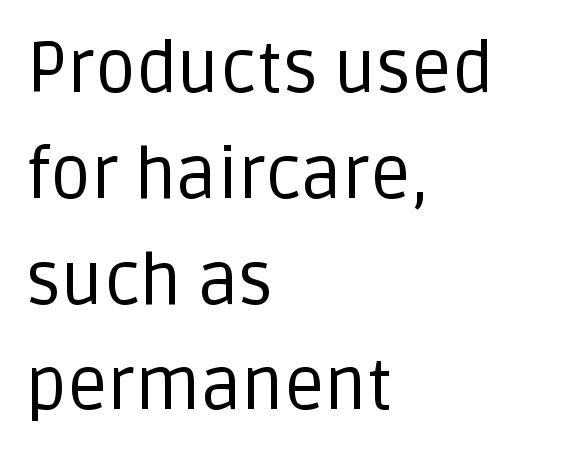
Q: Is the text bold? A: No.
Q: Is the text italic (slanted)? A: No, it is upright.
Q: Is the typeface a serif or a sans-serif typeface? A: Sans-serif.
Q: Is the text underlined? A: No.
Q: How is the paragraph aligned? A: Left-aligned.
Q: Is the spacing between letters normal or unusually wide? A: Normal.
Q: Is the spacing between lines tight, normal or loose? A: Normal.
Q: Width (condensed, normal, or wide)? A: Normal.
Q: Stroke contrast? A: Low.
Q: x-height? A: Large.
Q: Monospaced? A: No.
